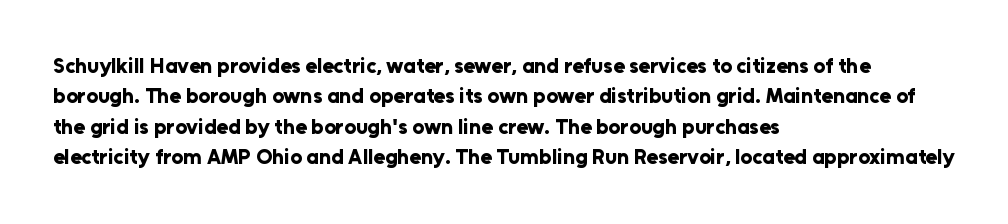
Q: Is the text bold? A: Yes.
Q: Is the text italic (slanted)? A: No, it is upright.
Q: Is the text underlined? A: No.
Q: How is the paragraph aligned? A: Left-aligned.
Q: Is the spacing between letters normal or unusually wide? A: Normal.
Q: Is the spacing between lines tight, normal or loose? A: Normal.
